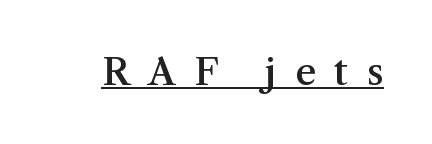
The image shows 37 px semibold serif type, upright; set unusually wide letter spacing (+0.5 em), underlined; medium stroke contrast and a medium x-height.
